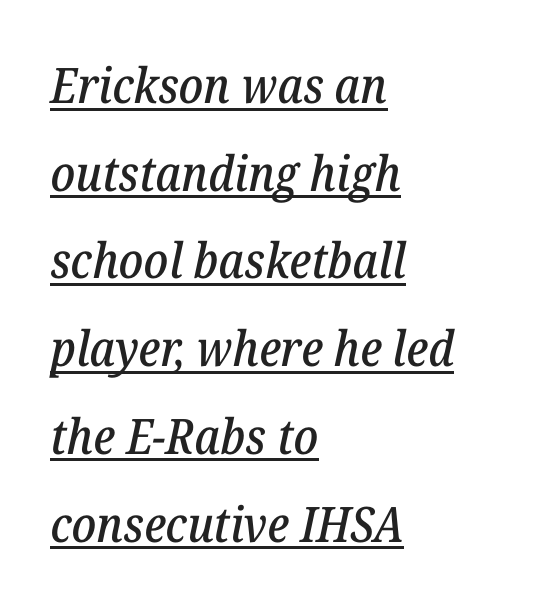
Q: Is the text italic (slanted)? A: Yes, it leans right by about 12 degrees.
Q: Is the typeface a serif or a sans-serif typeface? A: Serif.
Q: Is the text underlined? A: Yes.
Q: How is the paragraph aligned? A: Left-aligned.
Q: Is the spacing between letters normal or unusually wide? A: Normal.
Q: Width (condensed, normal, or wide)? A: Normal.
Q: Stroke contrast? A: Low.
Q: x-height? A: Medium.
Q: Monospaced? A: No.
